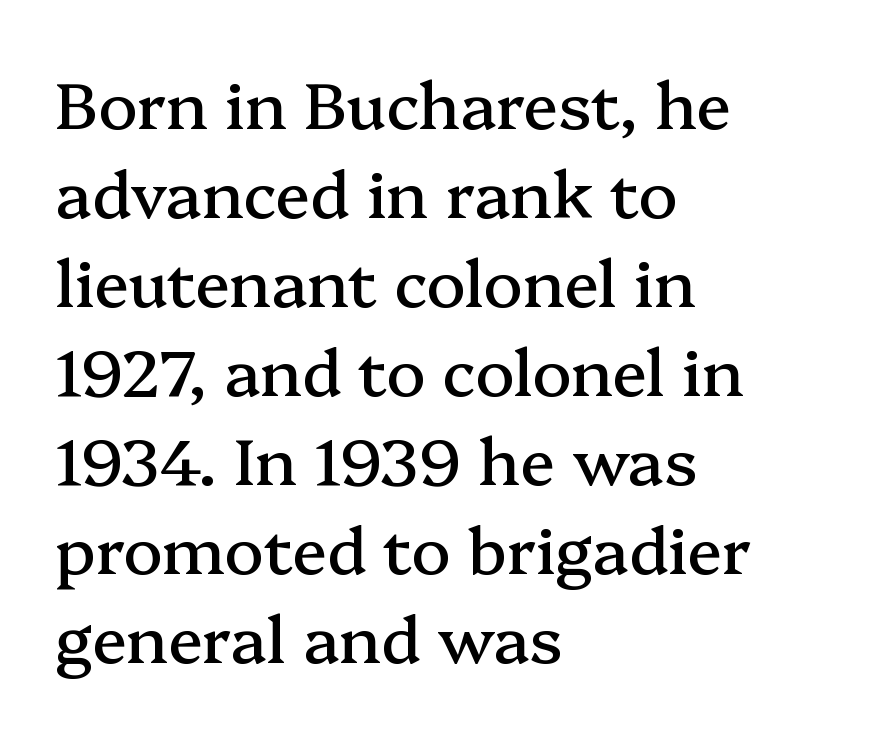
Q: Is the text italic (slanted)? A: No, it is upright.
Q: Is the typeface a serif or a sans-serif typeface? A: Serif.
Q: Is the text underlined? A: No.
Q: How is the paragraph aligned? A: Left-aligned.
Q: Is the spacing between letters normal or unusually wide? A: Normal.
Q: Is the spacing between lines tight, normal or loose? A: Normal.
Q: Width (condensed, normal, or wide)? A: Normal.
Q: Stroke contrast? A: Medium.
Q: x-height? A: Medium.
Q: Monospaced? A: No.
